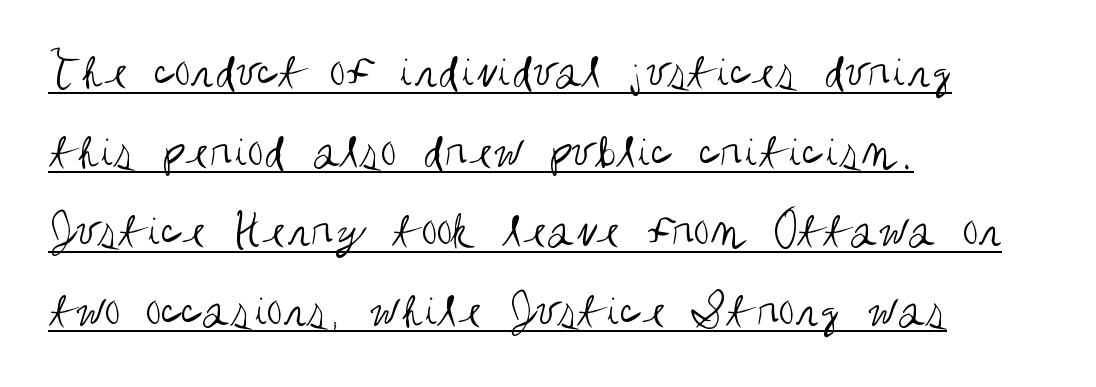
{"serif": "no", "bold": "no", "weight": "regular", "width": "condensed", "stroke_contrast": "medium", "x_height": "large", "monospaced": "no", "underline": "yes", "align": "left", "line_spacing": "normal", "line_spacing_ratio": 1.53, "letter_spacing": "normal", "letter_spacing_em": 0.0, "glyph_px": 52}
